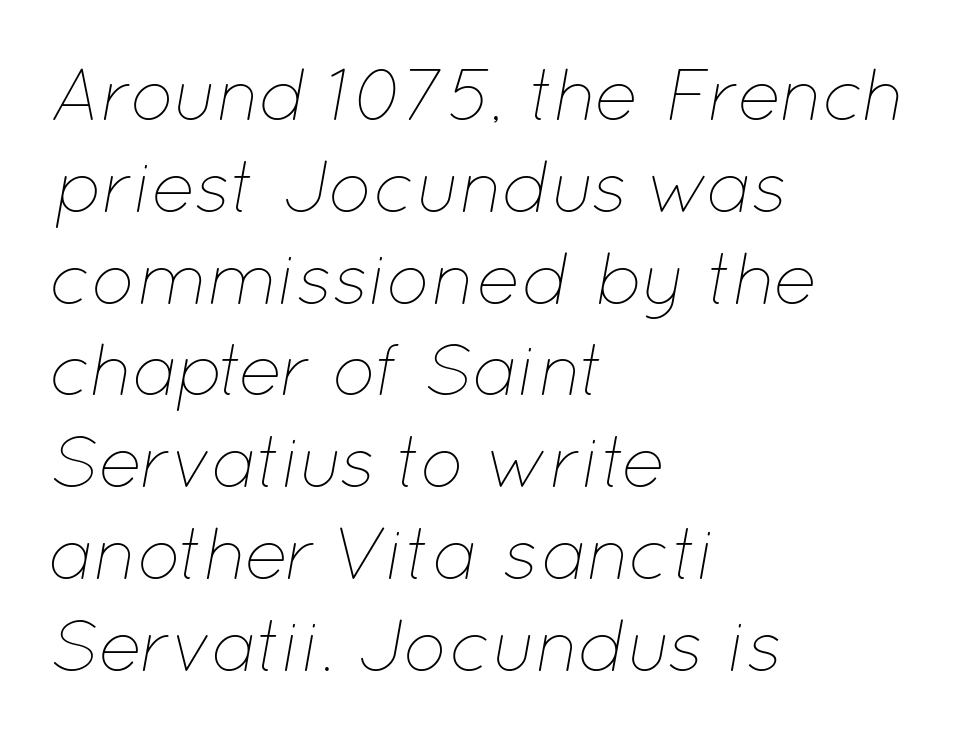
Q: Is the text bold? A: No.
Q: Is the text italic (slanted)? A: Yes, it leans right by about 12 degrees.
Q: Is the text underlined? A: No.
Q: How is the paragraph aligned? A: Left-aligned.
Q: Is the spacing between letters normal or unusually wide? A: Normal.
Q: Width (condensed, normal, or wide)? A: Normal.
Q: Stroke contrast? A: Low.
Q: x-height? A: Medium.
Q: Monospaced? A: No.
